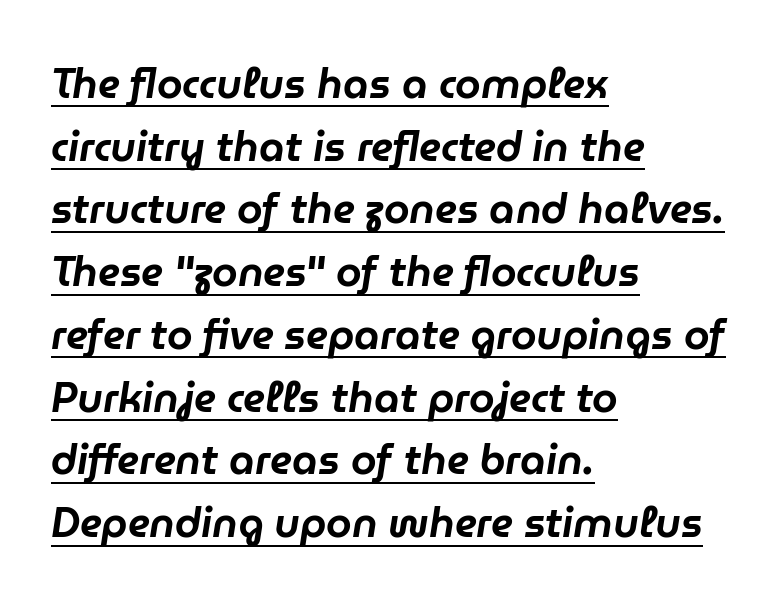
Q: Is the text italic (slanted)? A: Yes, it leans right by about 9 degrees.
Q: Is the text underlined? A: Yes.
Q: How is the paragraph aligned? A: Left-aligned.
Q: Is the spacing between letters normal or unusually wide? A: Normal.
Q: Is the spacing between lines tight, normal or loose? A: Normal.
Q: Width (condensed, normal, or wide)? A: Normal.
Q: Stroke contrast? A: Low.
Q: x-height? A: Medium.
Q: Monospaced? A: No.
